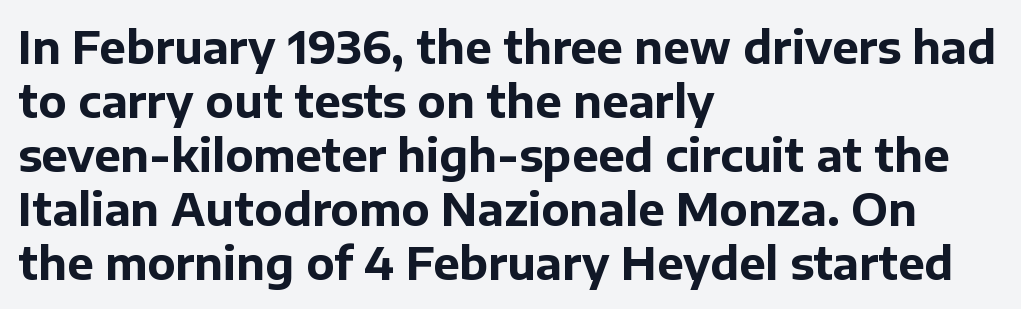
The image shows 44 px bold sans-serif type, upright; set left-aligned, line spacing 1.23x, normal letter spacing, not underlined; low stroke contrast and a medium x-height.
